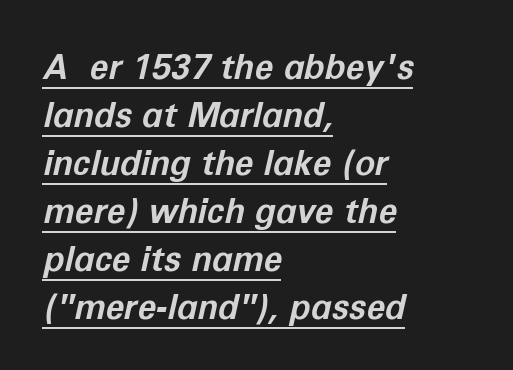
Q: Is the text bold? A: Yes.
Q: Is the text italic (slanted)? A: Yes, it leans right by about 12 degrees.
Q: Is the text underlined? A: Yes.
Q: How is the paragraph aligned? A: Left-aligned.
Q: Is the spacing between letters normal or unusually wide? A: Normal.
Q: Is the spacing between lines tight, normal or loose? A: Normal.
Q: Width (condensed, normal, or wide)? A: Normal.
Q: Stroke contrast? A: Low.
Q: x-height? A: Medium.
Q: Monospaced? A: No.
